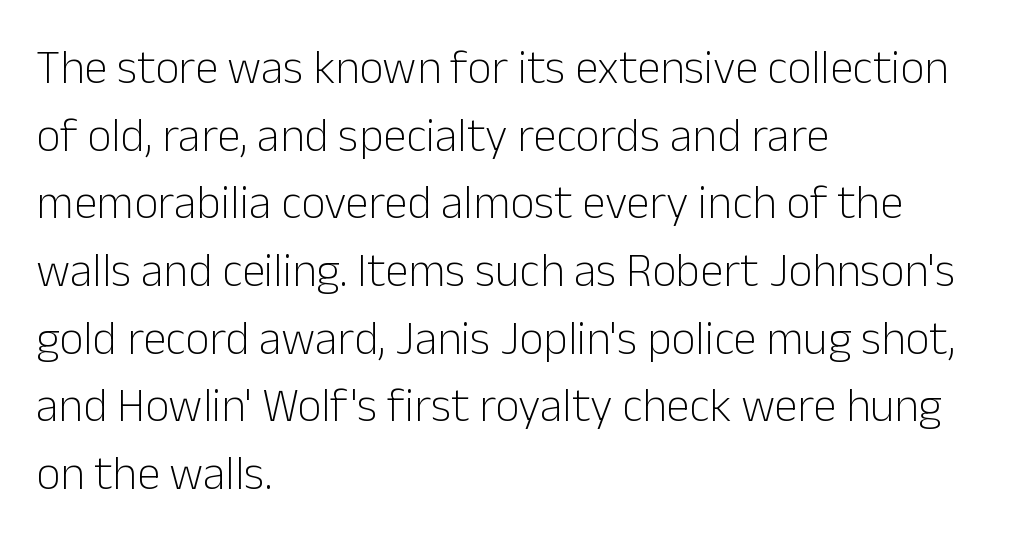
{"serif": "no", "italic": "no", "bold": "no", "weight": "light", "width": "normal", "stroke_contrast": "low", "x_height": "medium", "monospaced": "no", "underline": "no", "align": "left", "line_spacing": "normal", "line_spacing_ratio": 1.44, "letter_spacing": "normal", "letter_spacing_em": 0.0, "glyph_px": 47}
